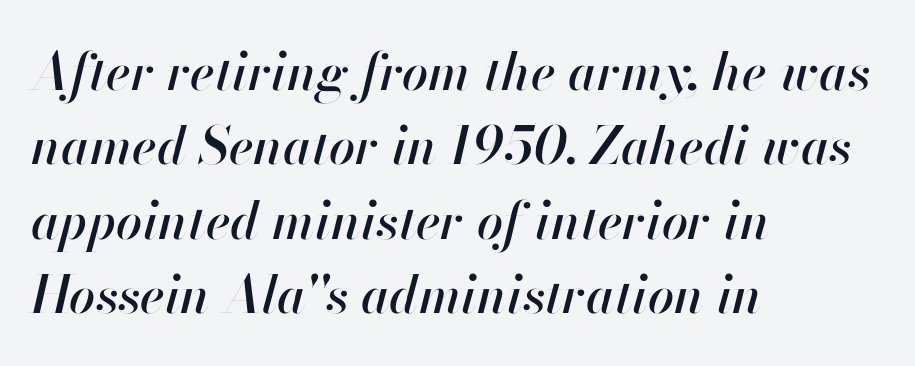
{"italic": "yes", "lean": "right", "slant_degrees": 13, "width": "normal", "stroke_contrast": "high", "x_height": "small", "monospaced": "no", "underline": "no", "align": "left", "line_spacing": "normal", "line_spacing_ratio": 1.43, "letter_spacing": "normal", "letter_spacing_em": 0.0, "glyph_px": 52}
